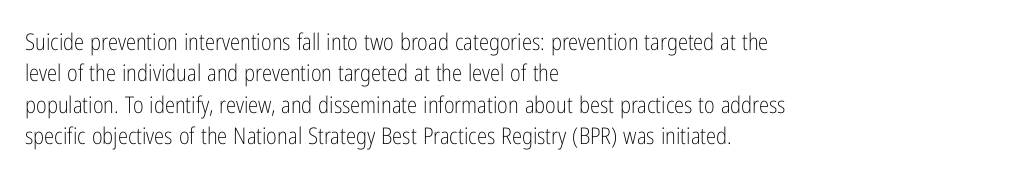
{"italic": "no", "bold": "no", "underline": "no", "align": "left", "line_spacing": "normal", "line_spacing_ratio": 1.36, "letter_spacing": "normal", "letter_spacing_em": 0.0, "glyph_px": 23}
